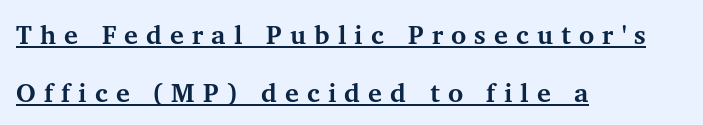
The image shows 26 px bold type, upright; set left-aligned, loose line spacing (2.23x), unusually wide letter spacing (+0.31 em), underlined.
